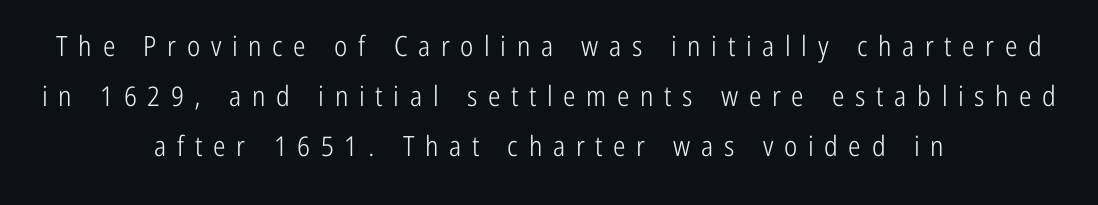
{"serif": "no", "italic": "no", "bold": "no", "weight": "light", "width": "condensed", "stroke_contrast": "low", "x_height": "medium", "monospaced": "no", "underline": "no", "align": "center", "line_spacing_ratio": 1.78, "letter_spacing": "wide", "letter_spacing_em": 0.38, "glyph_px": 28}
